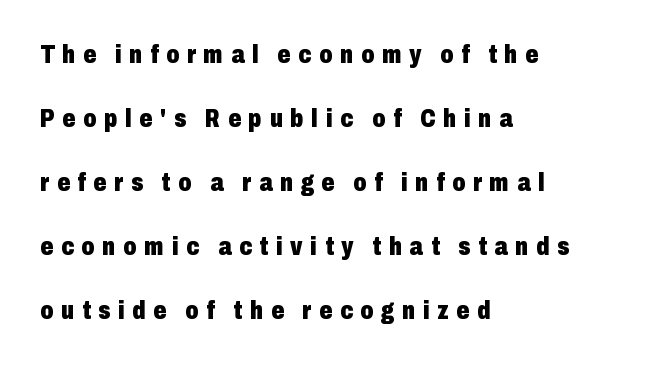
The image shows 26 px bold type, upright; set left-aligned, loose line spacing (2.46x), unusually wide letter spacing (+0.29 em), not underlined.
